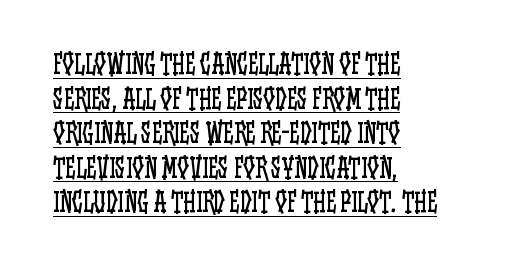
The image shows 26 px text type, upright; set left-aligned, normal line spacing (1.33x), normal letter spacing, underlined.
